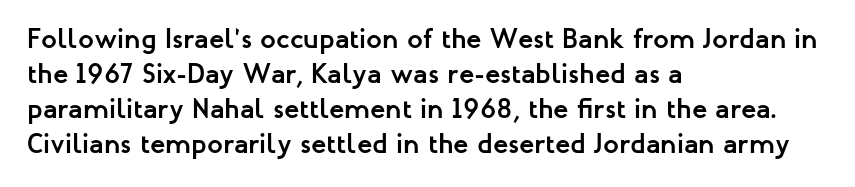
The passage shown is not underscored anywhere. In terms of letterform style, serifs are entirely absent. The rendering uses natural spacing where letterforms have individual widths. Ascenders rise straight up at ninety degrees. The leading is moderate, giving the passage an even texture.
